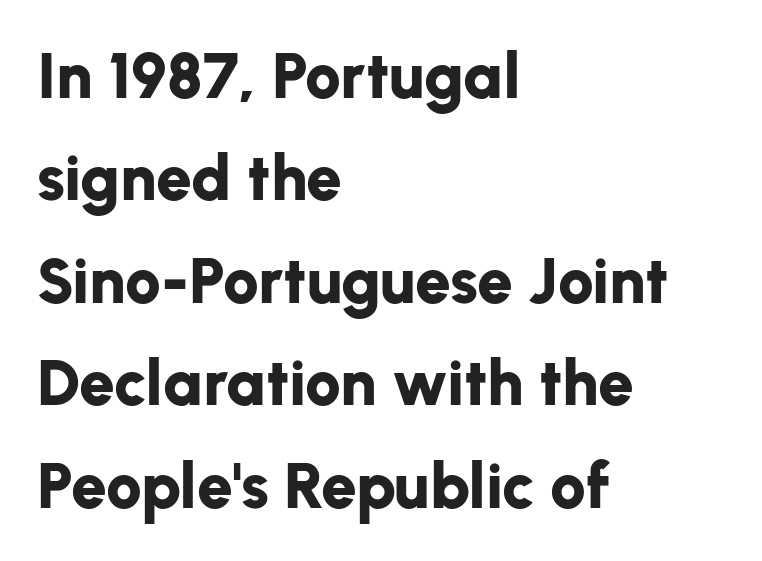
{"serif": "no", "italic": "no", "bold": "yes", "weight": "bold", "width": "normal", "stroke_contrast": "low", "x_height": "medium", "monospaced": "no", "underline": "no", "align": "left", "line_spacing": "normal", "line_spacing_ratio": 1.6, "letter_spacing": "normal", "letter_spacing_em": 0.0, "glyph_px": 64}
